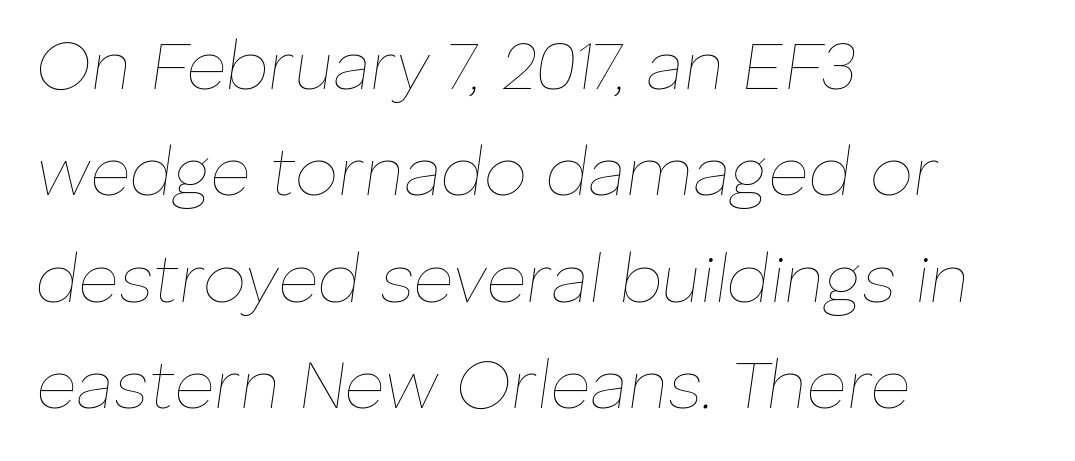
The image shows 69 px thin type, italic (leaning right); set left-aligned, normal line spacing (1.54x), normal letter spacing, not underlined; low stroke contrast and a medium x-height.
